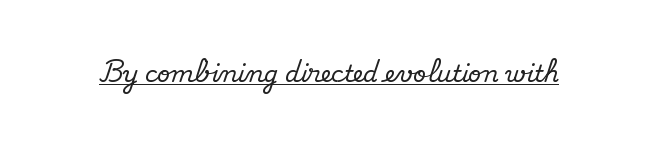
You can see a thin bar hugging the bottom of the glyphs. This rendering leaves character spacing at its baseline value.
